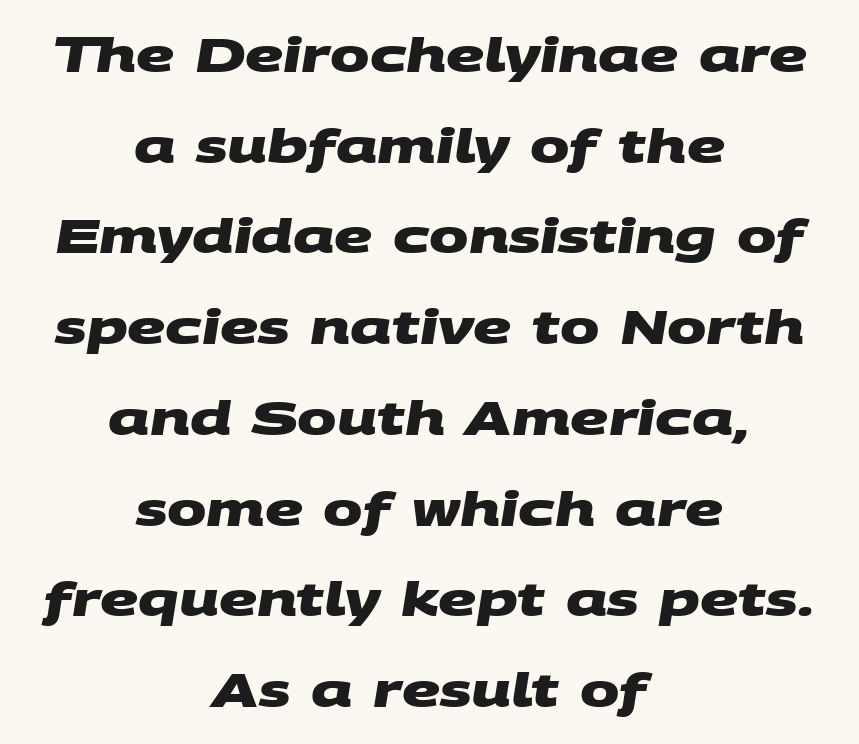
These lines stack symmetrically, like a column narrowing and widening about its center. Does the weight exceed regular? Yes, all the way to bold. Lines of text with bare space underneath. The type family on display is of the sans-serif kind. Compared with typical paragraphs, the rows here are farther apart. Look at the tracking — it's just the regular setting, nothing added.
